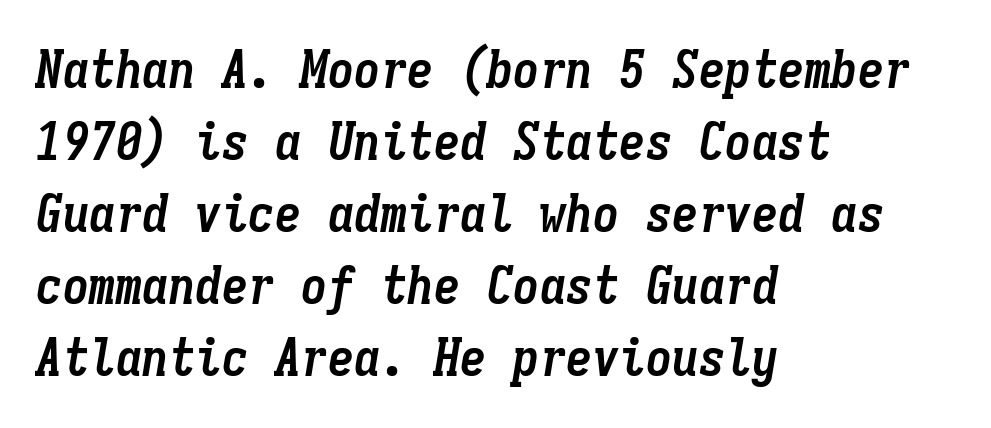
The letters march in equal steps, a hallmark of fixed-pitch type. The glyphs have the mass of a bold cut. Normally led — the rows are evenly, conventionally spaced. Italic: yes, the glyphs are oblique. The letters sit at their default tracking, neither squeezed nor spread.
